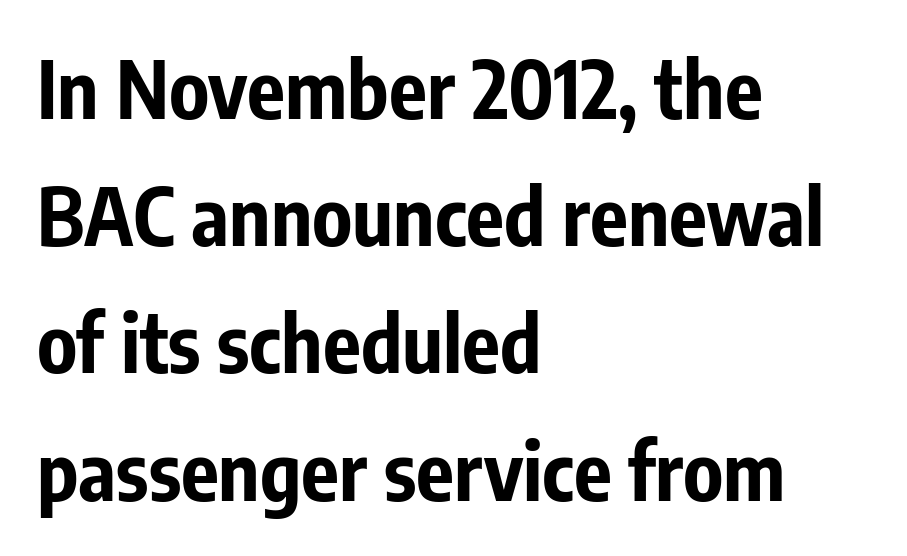
The letters stand upright; this is a roman face. Look at the stroke-to-counter ratio: heavy, a bold. Rule under the text: the space is simply empty. The letters carry no serifs — their stems end cleanly without finishing strokes. Each word holds together tightly as a unit, with standard inter-letter gaps. Vertically, the passage feels balanced, rows spaced as you'd expect.
